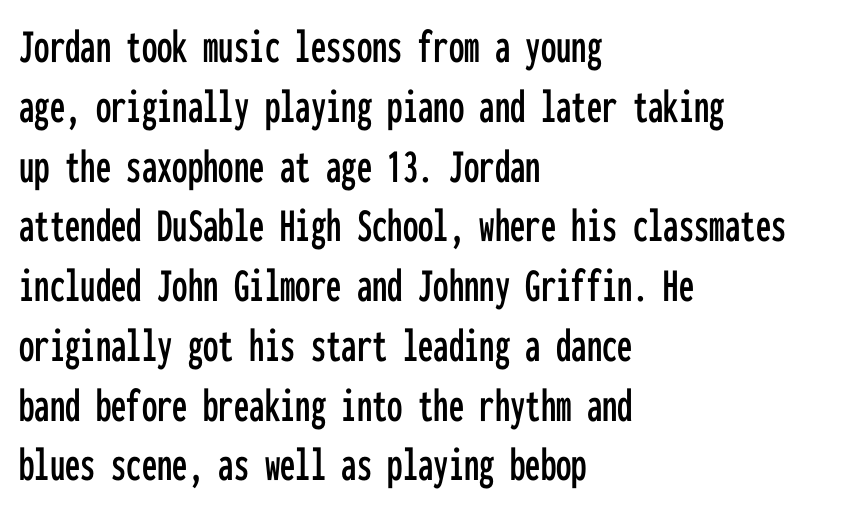
The typesetter chose a ragged-right arrangement here. Monospaced: the letters line up in strict vertical columns. Italic: no, the glyphs are upright roman. Letterform terminals end flat and unadorned throughout the passage. The glyphs are unaccompanied by any horizontal stroke below them. A typesetter would call this zero additional tracking.
